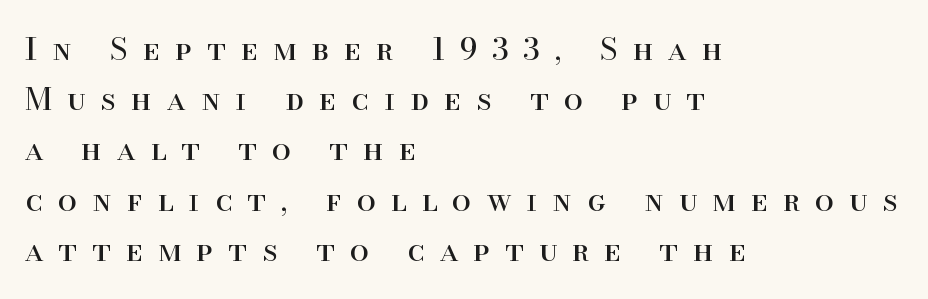
The image shows 31 px regular-weight serif type, upright; set left-aligned, normal line spacing (1.62x), unusually wide letter spacing (+0.49 em), not underlined; high stroke contrast and a small x-height.
